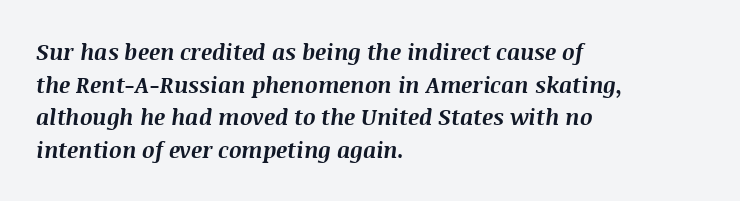
The image shows 22 px bold type, italic (leaning right); set left-aligned, normal line spacing (1.48x), normal letter spacing, not underlined.
